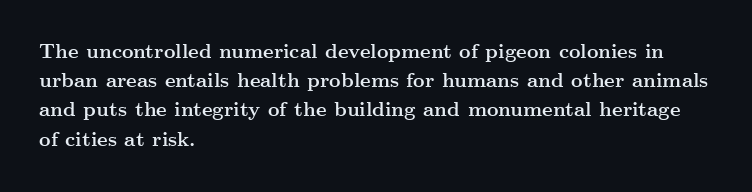
Q: Is the text bold? A: Yes.
Q: Is the text italic (slanted)? A: No, it is upright.
Q: Is the text underlined? A: No.
Q: How is the paragraph aligned? A: Left-aligned.
Q: Is the spacing between letters normal or unusually wide? A: Normal.
Q: Is the spacing between lines tight, normal or loose? A: Normal.
